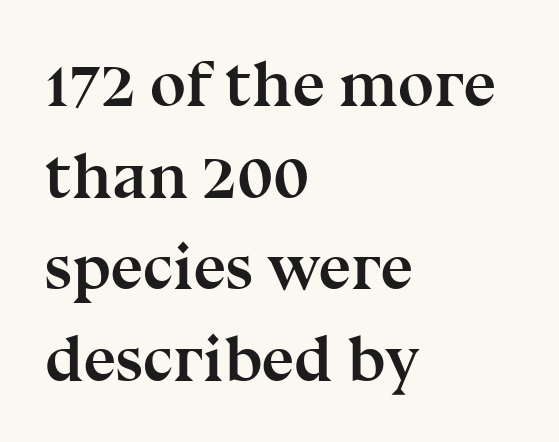
Short note: letters normally spaced. The text was rendered using a seriffed face with decorative stroke endings. In terms of leading, this rendering sits right in the middle. You could not count columns in this text — the font is proportionally spaced.
